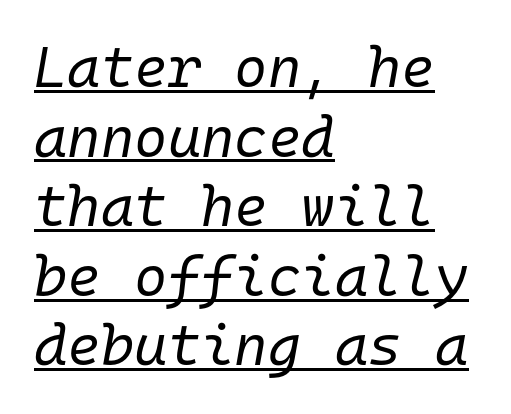
Q: Is the text bold? A: No.
Q: Is the text italic (slanted)? A: Yes, it leans right by about 10 degrees.
Q: Is the text underlined? A: Yes.
Q: How is the paragraph aligned? A: Left-aligned.
Q: Is the spacing between letters normal or unusually wide? A: Normal.
Q: Width (condensed, normal, or wide)? A: Normal.
Q: Stroke contrast? A: Low.
Q: x-height? A: Medium.
Q: Monospaced? A: Yes.
